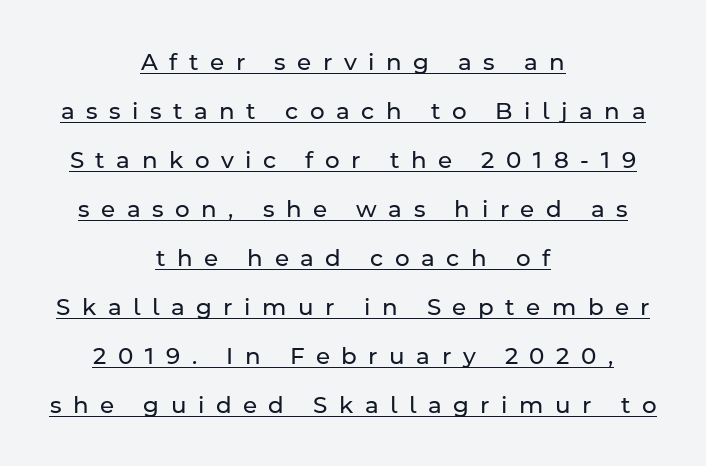
Q: Is the text bold? A: No.
Q: Is the text italic (slanted)? A: No, it is upright.
Q: Is the text underlined? A: Yes.
Q: How is the paragraph aligned? A: Centered.
Q: Is the spacing between letters normal or unusually wide? A: Unusually wide.
Q: Is the spacing between lines tight, normal or loose? A: Loose.
